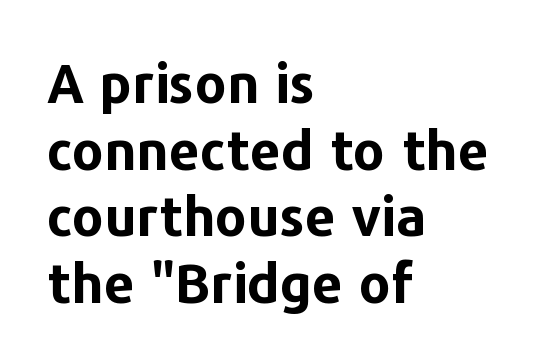
Students, note that the glyphs here touch the page at normal intervals. The face used here is proportionally spaced, like ordinary book or web type. Strokes here are thick enough to call this a true bold. The specimen omits any rule beneath the text block's lines.
